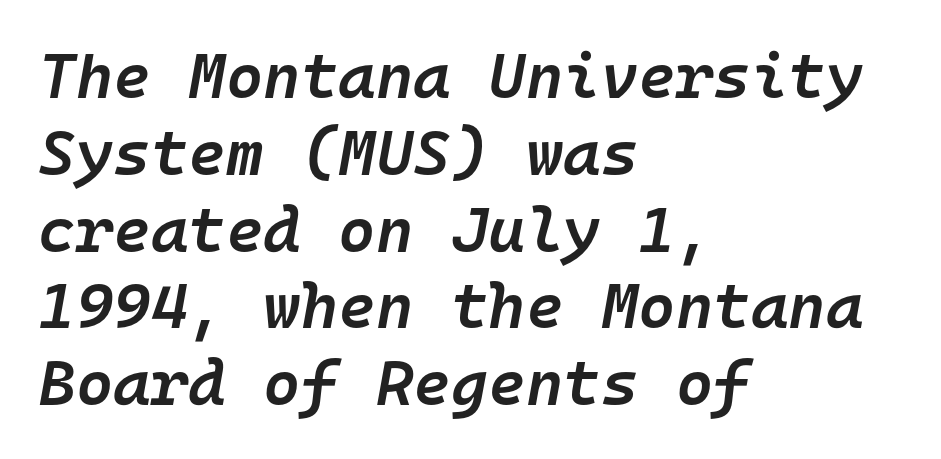
{"italic": "yes", "lean": "right", "slant_degrees": 10, "bold": "semi", "weight": "semibold", "width": "normal", "stroke_contrast": "low", "x_height": "medium", "monospaced": "yes", "underline": "no", "align": "left", "line_spacing_ratio": 1.2, "letter_spacing": "normal", "letter_spacing_em": 0.0, "glyph_px": 64}
